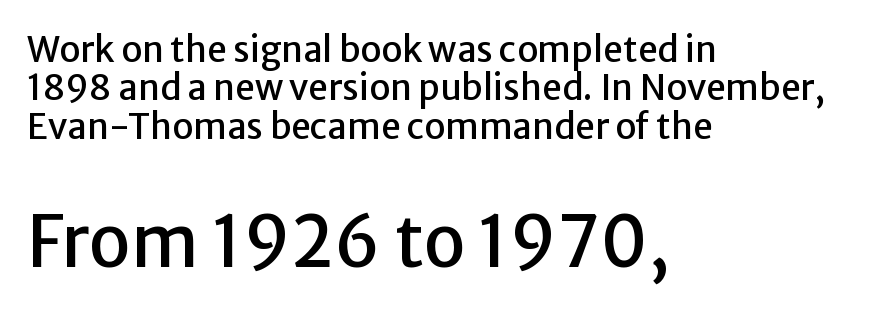
Q: Is the text italic (slanted)? A: No, it is upright.
Q: Is the typeface a serif or a sans-serif typeface? A: Sans-serif.
Q: Is the text underlined? A: No.
Q: How is the paragraph aligned? A: Left-aligned.
Q: Is the spacing between letters normal or unusually wide? A: Normal.
Q: Is the spacing between lines tight, normal or loose? A: Tight.
Q: Which block of text is set in a larger size, the first (top) or the second (bottom)? A: The second (bottom) one.
Q: Width (condensed, normal, or wide)? A: Normal.
Q: Stroke contrast? A: Low.
Q: x-height? A: Medium.
Q: Monospaced? A: No.
